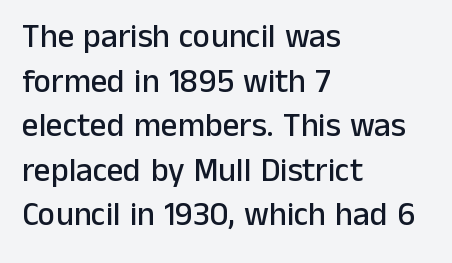
The image shows 33 px sans-serif type, upright; set left-aligned, normal line spacing (1.35x), normal letter spacing, not underlined; low stroke contrast and a medium x-height.
